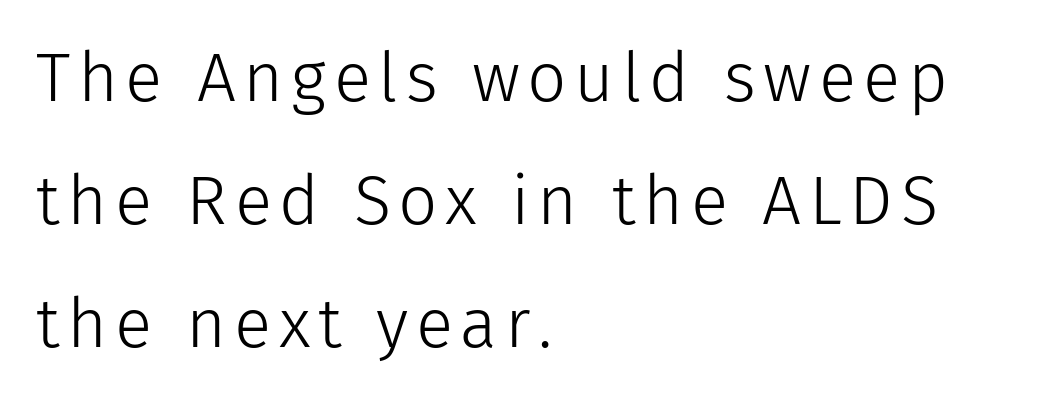
The image shows 69 px light sans-serif type, upright; set left-aligned, line spacing 1.78x, not underlined; low stroke contrast and a medium x-height.
